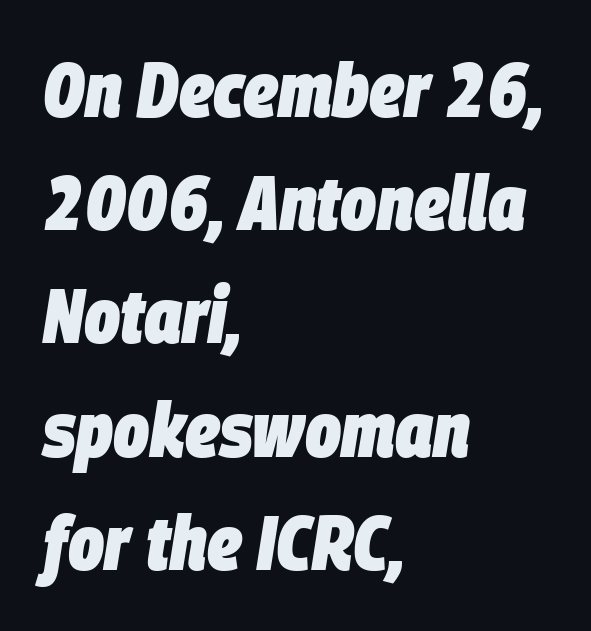
{"italic": "yes", "lean": "right", "slant_degrees": 9, "bold": "yes", "weight": "heavy", "width": "condensed", "stroke_contrast": "low", "x_height": "large", "monospaced": "no", "underline": "no", "align": "left", "line_spacing": "normal", "line_spacing_ratio": 1.49, "letter_spacing": "normal", "letter_spacing_em": 0.0, "glyph_px": 76}
